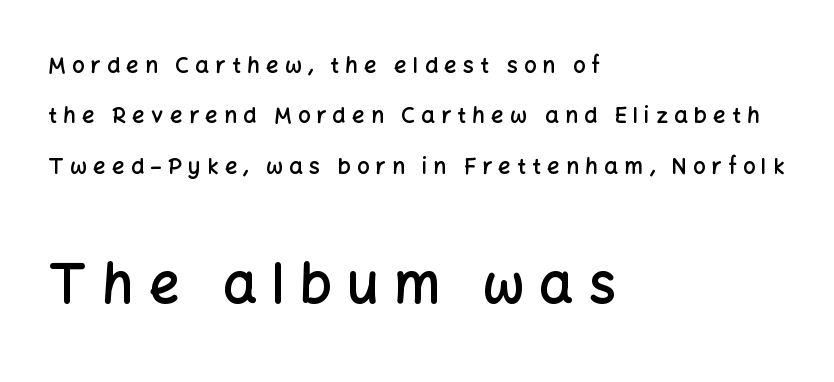
Here the designer chose a conventional face with non-uniform glyph widths. Letter spacing: wide. Nobody drew a line under any word here. Designer's note — italics off, roman on. Set as a demibold, roughly 600 on the weight scale.
